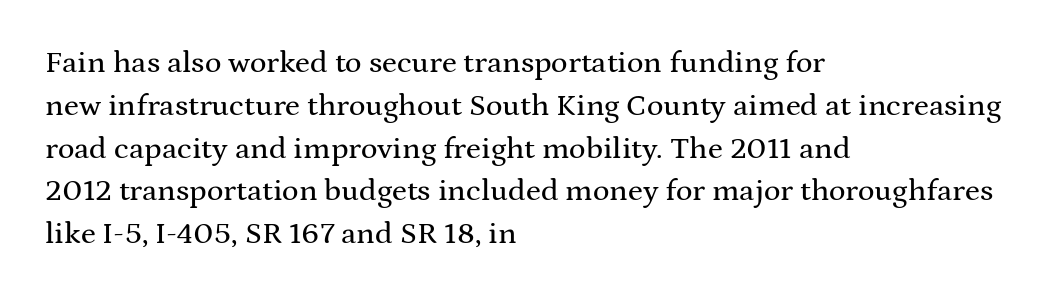
The image shows 31 px wide serif type, upright; set left-aligned, normal line spacing (1.38x), normal letter spacing, not underlined; medium stroke contrast and a medium x-height.
